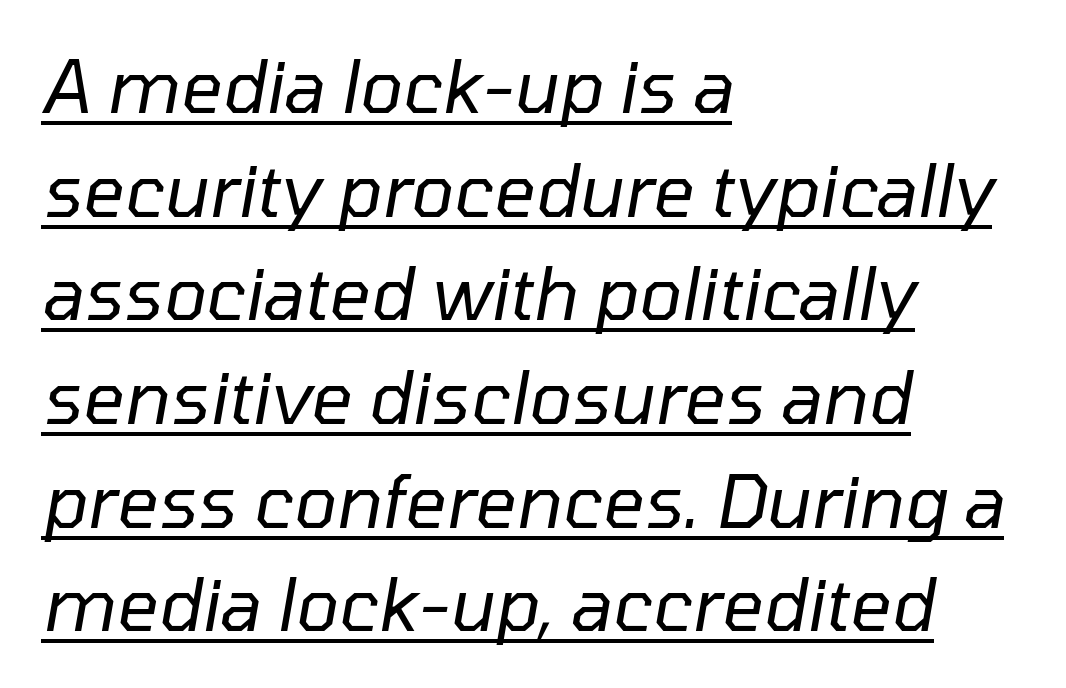
Here the designer chose a conventional face with non-uniform glyph widths. Quick note: interline space is typical. Caption: multi-line text, flush left, ragged right. Between one letter and the next there's only the usual sliver of space.
